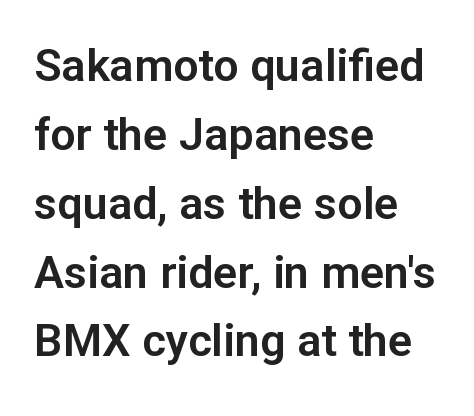
{"serif": "no", "italic": "no", "width": "normal", "stroke_contrast": "low", "x_height": "medium", "monospaced": "no", "underline": "no", "align": "left", "line_spacing": "normal", "line_spacing_ratio": 1.53, "letter_spacing": "normal", "letter_spacing_em": 0.0, "glyph_px": 45}
